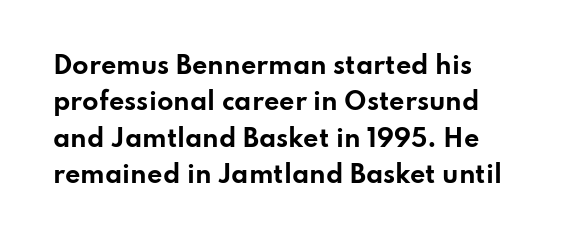
Q: Is the text bold? A: Yes.
Q: Is the text italic (slanted)? A: No, it is upright.
Q: Is the text underlined? A: No.
Q: How is the paragraph aligned? A: Left-aligned.
Q: Is the spacing between letters normal or unusually wide? A: Normal.
Q: Is the spacing between lines tight, normal or loose? A: Normal.
